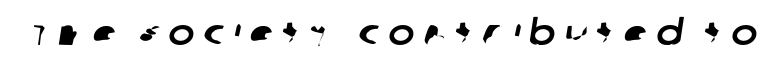
Q: Is the typeface a serif or a sans-serif typeface? A: Sans-serif.
Q: Is the text underlined? A: No.
Q: Is the spacing between letters normal or unusually wide? A: Unusually wide.
Q: Width (condensed, normal, or wide)? A: Normal.
Q: Stroke contrast? A: Low.
Q: x-height? A: Large.
Q: Monospaced? A: No.
